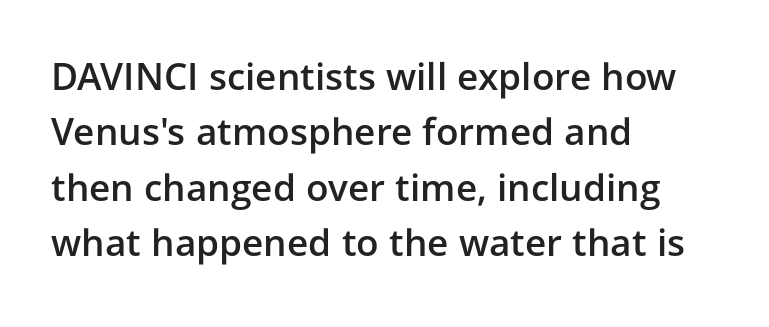
Quick note: underline off. Look at the tracking — it's just the regular setting, nothing added. You could not count columns in this text — the font is proportionally spaced. The strokes are fattened partway — semibold, not bold. The typeface chosen for these lines omits serifs.
